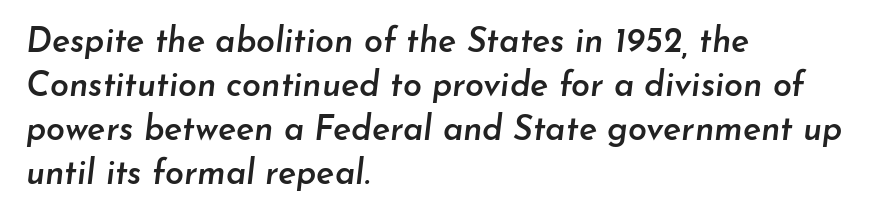
The image shows 34 px semibold type, italic (leaning right); set left-aligned, normal line spacing (1.29x), normal letter spacing, not underlined; low stroke contrast and a small x-height.
